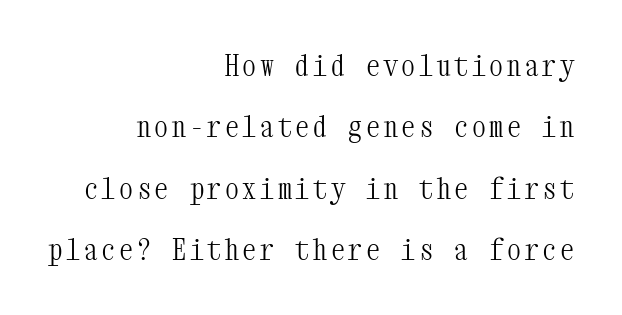
{"serif": "yes", "italic": "no", "bold": "no", "weight": "light", "width": "condensed", "stroke_contrast": "medium", "x_height": "medium", "monospaced": "yes", "underline": "no", "align": "right", "line_spacing": "loose", "line_spacing_ratio": 2.19, "glyph_px": 28}
